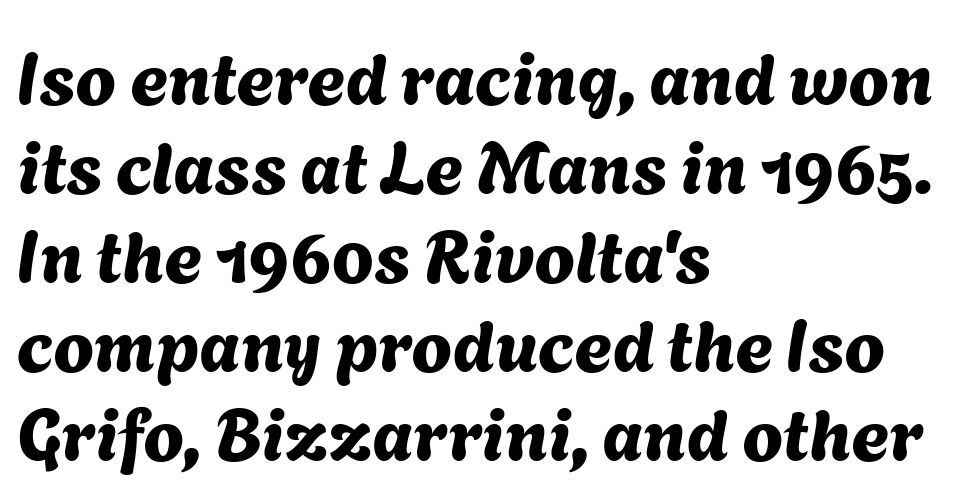
{"serif": "no", "width": "normal", "stroke_contrast": "medium", "x_height": "medium", "monospaced": "no", "underline": "no", "align": "left", "line_spacing_ratio": 1.22, "letter_spacing": "normal", "letter_spacing_em": 0.0, "glyph_px": 73}
